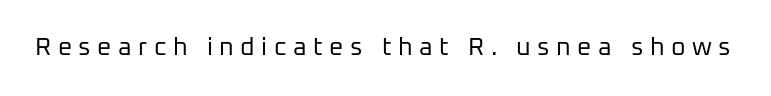
Descender tails drop into unmarked territory. How are the letters spaced? Widely, with obvious added tracking. Heaviness? Minimal to ordinary, like unemphasized prose. These lines were composed using upright roman letters.
